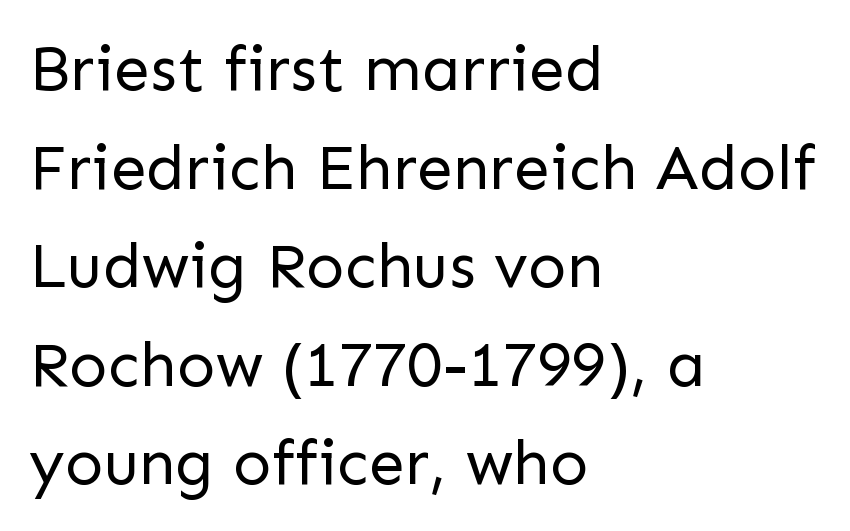
Baseline-to-baseline distance is the conventional proportion of letter height. You could not count columns in this text — the font is proportionally spaced. Inter-character spacing is left at the font's built-in metrics. The typesetting does not lean heavy: it is not bold. The font's upright variant was chosen for this text. Each letter's strokes conclude bluntly, with no projecting serifs.
